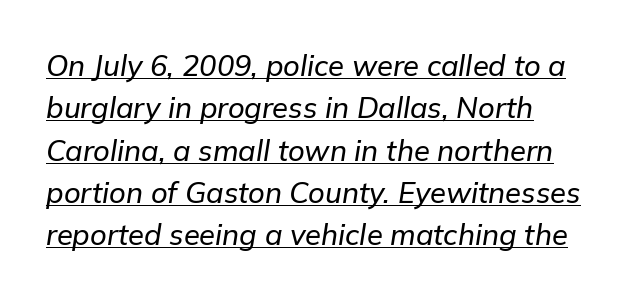
How are the letters spaced? Ordinarily, with no added tracking. The face used here is proportionally spaced, like ordinary book or web type. Reading down the block, your eye returns to a fixed left position each line. The string is rendered with underlining switched on.
